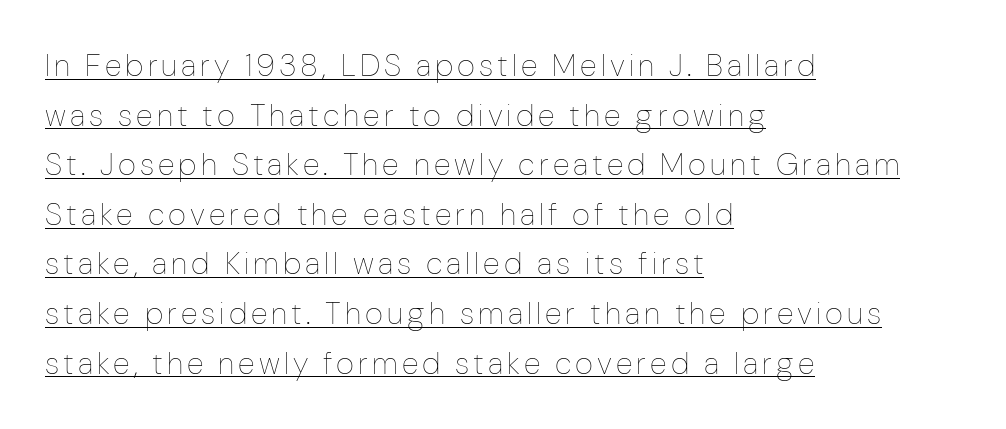
The image shows 31 px thin, condensed type, upright; set left-aligned, normal line spacing (1.6x), underlined; low stroke contrast and a medium x-height.
